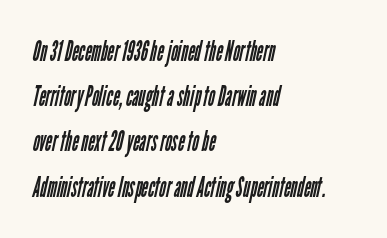
Q: Is the text bold? A: No.
Q: Is the typeface a serif or a sans-serif typeface? A: Sans-serif.
Q: Is the text underlined? A: No.
Q: How is the paragraph aligned? A: Left-aligned.
Q: Is the spacing between letters normal or unusually wide? A: Normal.
Q: Is the spacing between lines tight, normal or loose? A: Normal.
Q: Width (condensed, normal, or wide)? A: Condensed.
Q: Stroke contrast? A: Low.
Q: x-height? A: Medium.
Q: Monospaced? A: No.
